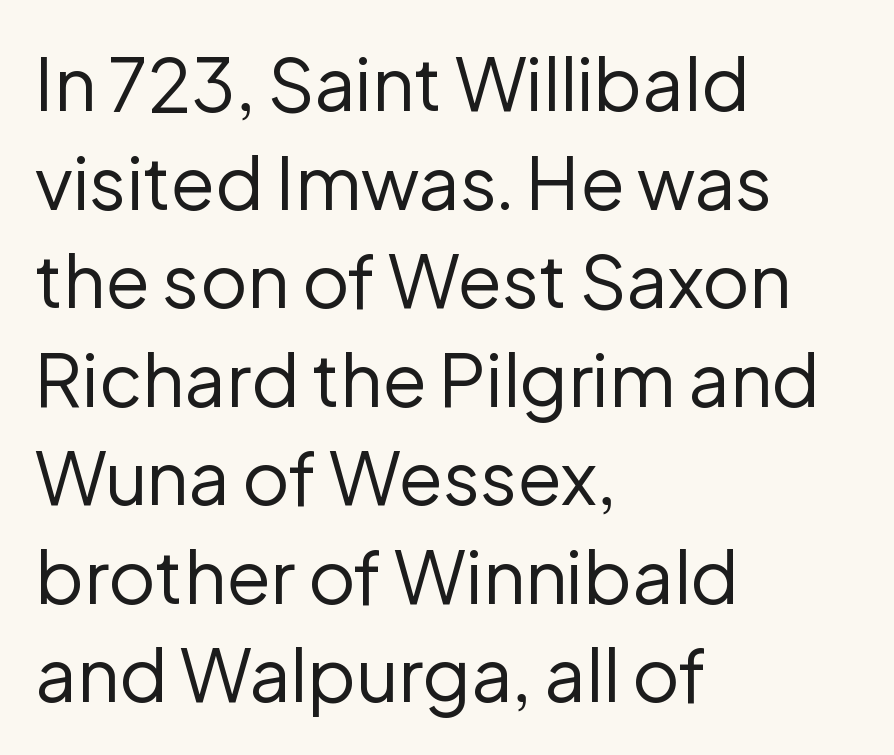
Honestly, there is no underline to notice here at all. In terms of leading, this rendering sits right in the middle. Casual observation: everything's shoved over to the left. Regarding serifs, this sample does without them. The letters advance in unequal steps, a hallmark of proportional type. Standard letterfit; no display-style spreading of the glyphs.
